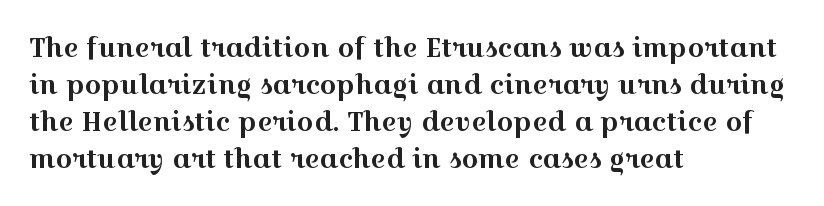
Inter-character spacing is left at the font's built-in metrics. Bare-footed words on every line. Every stem runs plumb, perpendicular to the baseline. Line spacing here is normal. Every row of glyphs begins at an identical x-position on the left.
